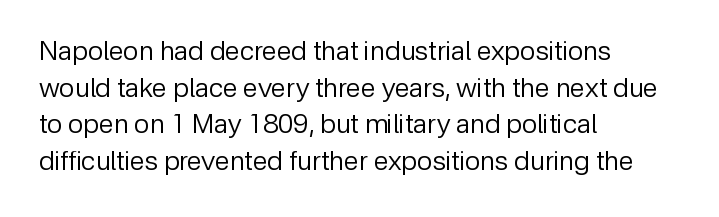
Reading down the block, your eye returns to a fixed left position each line. Do the letters lean? They stand straight. The strip under each line holds only bare page. Bold? No — there's no thickening of the strokes. Line spacing here is normal. Glyph-to-glyph distance matches everyday printed text.
